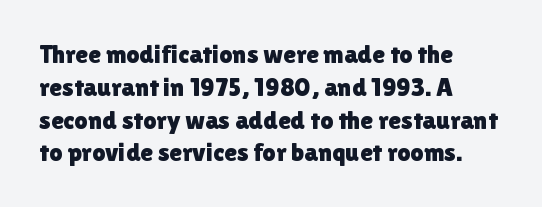
Each new line begins a customary step beneath the previous one. The passage shown is not underscored anywhere. Unlike italic type, these characters show no tilt at all. Casual observation: everything's shoved over to the left.
